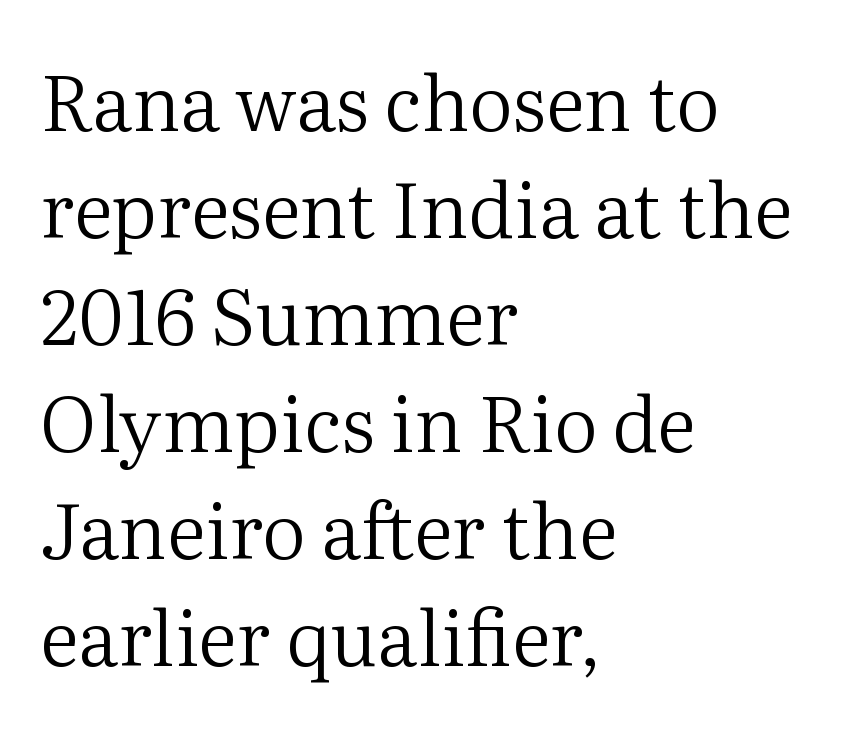
In terms of leading, this rendering sits right in the middle. Lines of text with bare space underneath. The text was rendered using a seriffed face with decorative stroke endings. Stroke thickness stays within the range of a standard reading face or lighter. The axis of the letterforms is exactly vertical. Character widths vary here, with narrow letters taking less room than wide ones.
